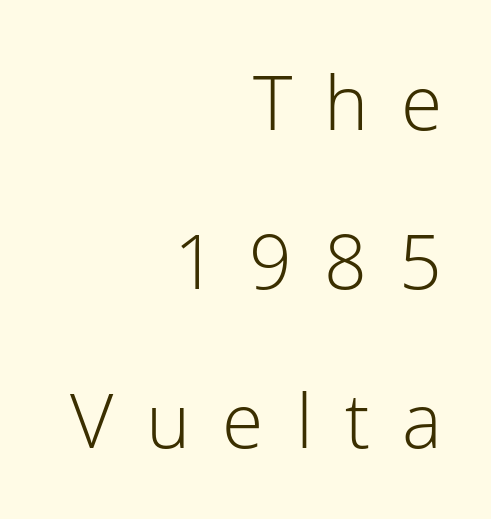
The image shows 75 px light sans-serif type, upright; set right-aligned, loose line spacing (2.12x), unusually wide letter spacing (+0.43 em), not underlined; low stroke contrast and a medium x-height.
